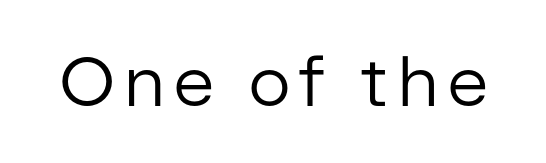
{"serif": "no", "italic": "no", "bold": "no", "weight": "regular", "width": "normal", "stroke_contrast": "low", "x_height": "medium", "monospaced": "no", "underline": "no", "glyph_px": 69}
